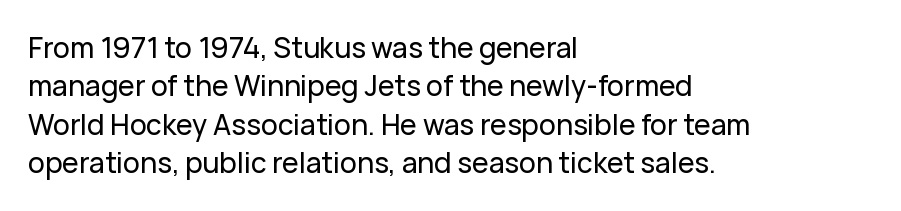
Each letter keeps its own natural width here, so spacing adapts to shape. Just letters on the line, the space beneath them empty. Reading down the column, the eye jumps a familiar distance to each next line. What stands out about the letter spacing? Nothing — it is the standard amount.
